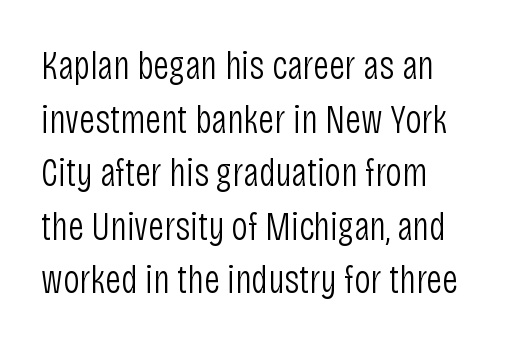
The image shows 40 px light, condensed sans-serif type, upright; set normal line spacing (1.34x), normal letter spacing, not underlined; low stroke contrast and a large x-height.
